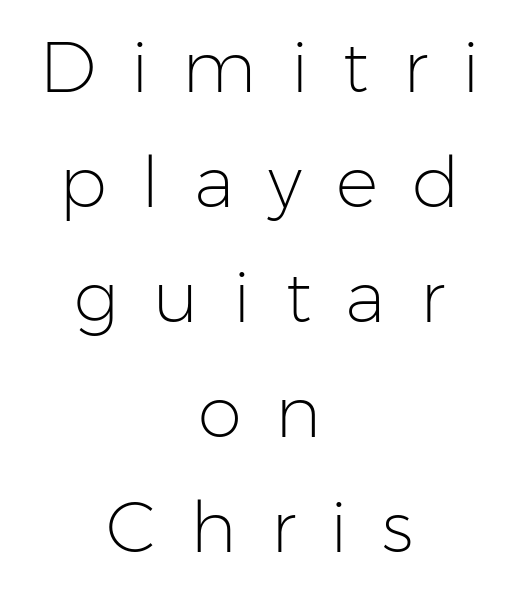
Q: Is the text bold? A: No.
Q: Is the text italic (slanted)? A: No, it is upright.
Q: Is the typeface a serif or a sans-serif typeface? A: Sans-serif.
Q: Is the text underlined? A: No.
Q: How is the paragraph aligned? A: Centered.
Q: Is the spacing between letters normal or unusually wide? A: Unusually wide.
Q: Is the spacing between lines tight, normal or loose? A: Normal.
Q: Width (condensed, normal, or wide)? A: Normal.
Q: Stroke contrast? A: Low.
Q: x-height? A: Medium.
Q: Monospaced? A: No.
